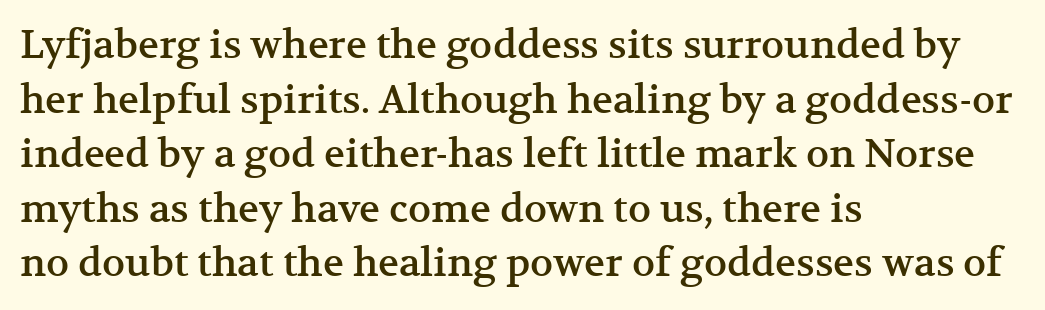
{"serif": "yes", "italic": "no", "width": "normal", "stroke_contrast": "medium", "x_height": "medium", "monospaced": "no", "underline": "no", "align": "left", "line_spacing": "normal", "line_spacing_ratio": 1.4, "letter_spacing": "normal", "letter_spacing_em": 0.0, "glyph_px": 39}
